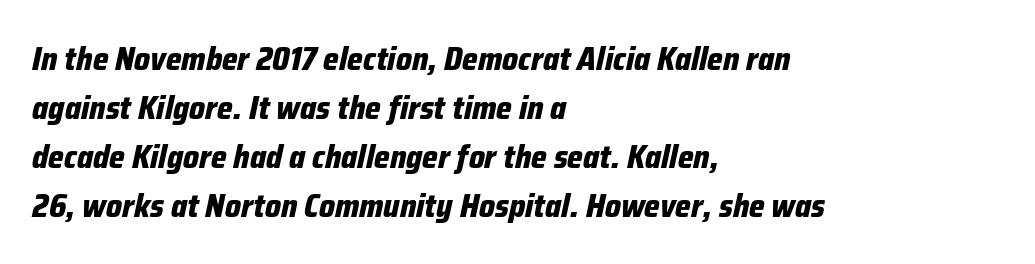
Compared with typical body copy, the letter spacing here is the same. Quick note: italic. The rendering uses a moderate line-height, typical for paragraphs. Line beginnings align vertically; line endings do not.
